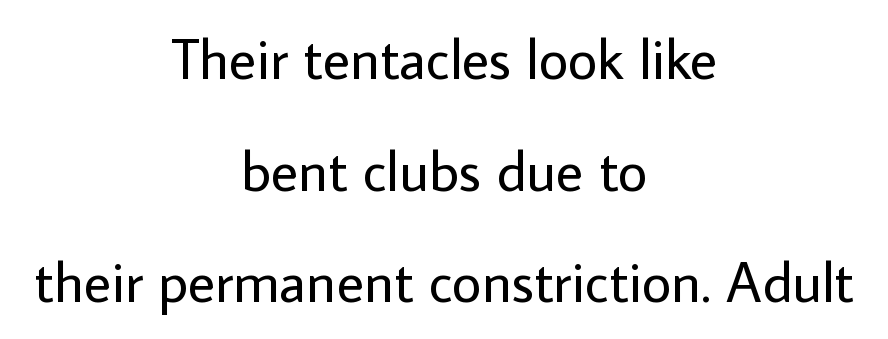
{"serif": "no", "italic": "no", "bold": "no", "weight": "regular", "width": "normal", "stroke_contrast": "low", "x_height": "medium", "monospaced": "no", "underline": "no", "align": "center", "line_spacing": "loose", "line_spacing_ratio": 1.96, "letter_spacing": "normal", "letter_spacing_em": 0.0, "glyph_px": 57}
